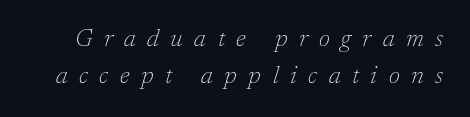
Inter-character spacing is expanded well beyond the font's built-in metrics. The passage shown is not underscored anywhere. The passage shown stacks its lines at a standard gap. If you drew a line through each stem, it would be angled.
